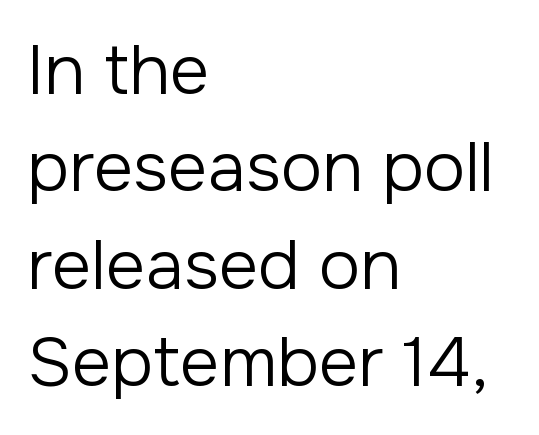
Unmarked baselines from the first word to the last. Typographically, this falls in the sans-serif category. Spacing verdict: proportional, widths tailored to each character. These lines keep a tight, regular rhythm from letter to letter. The type sits square on the baseline with zero lean. Evenly set lines give the paragraph a standard silhouette.
